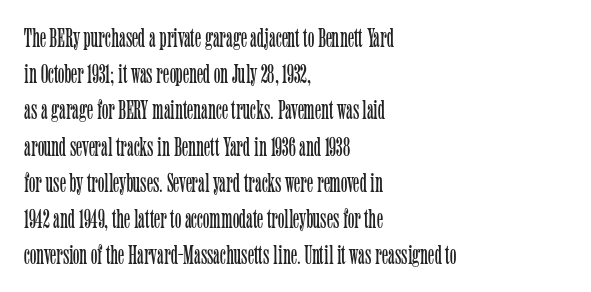
The image shows 27 px text type, upright; set left-aligned, normal line spacing (1.34x), normal letter spacing, not underlined.
